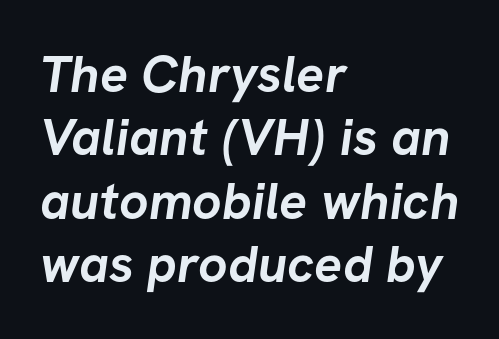
The image shows 52 px semibold sans-serif type; set left-aligned, line spacing 1.22x, normal letter spacing, not underlined; low stroke contrast and a medium x-height.
